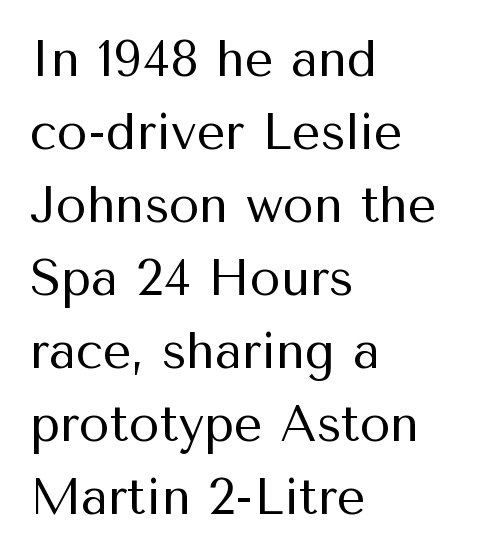
The block of text has a typical density, with ordinary space between rows. Letters have the restrained weight of plain body copy at most. Check under the words: just untouched page. Each letter keeps its own natural width here, so spacing adapts to shape. You can tell from the bare stems that sans-serif type was used. The passage shown has conventional tracking throughout.
